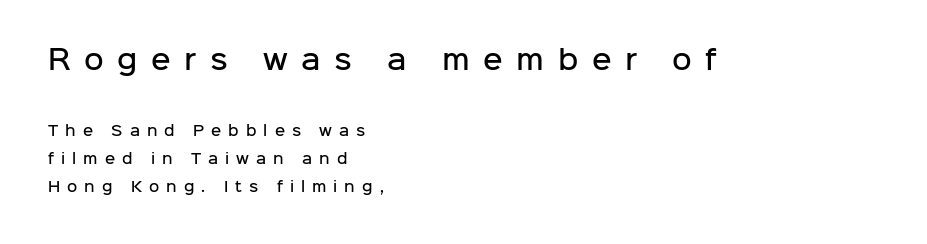
The image shows 27 px text type, upright; set left-aligned, loose line spacing (2.01x), unusually wide letter spacing (+0.5 em), not underlined; the first (top) block is 1.93x larger.
